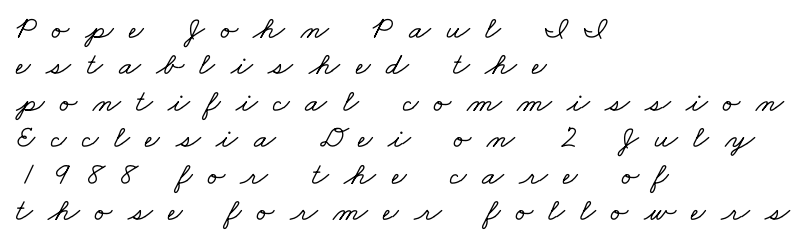
These lines are rendered in a variable-pitch font. This block would grow much taller if given ordinary leading; it's compressed now. Compared with typical body copy, the letter spacing here is much looser. Examine the stroke ends and you'll spot serifs.
